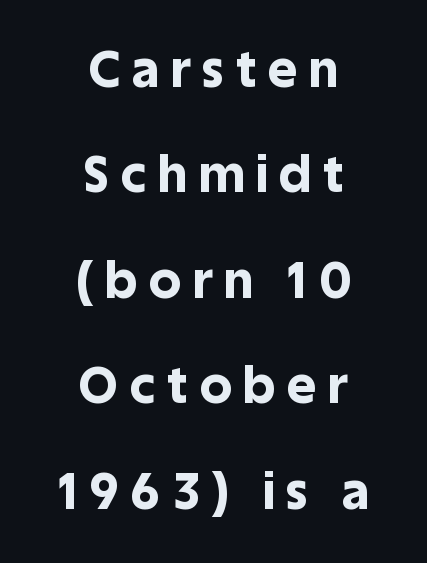
The rendering uses a bold face; every stroke is thick and dark. Spacing between characters has been opened up far beyond the box default. Glance below the letters and you will spot only blank space. Grotesque or geometric, the face here clearly has no serifs.
